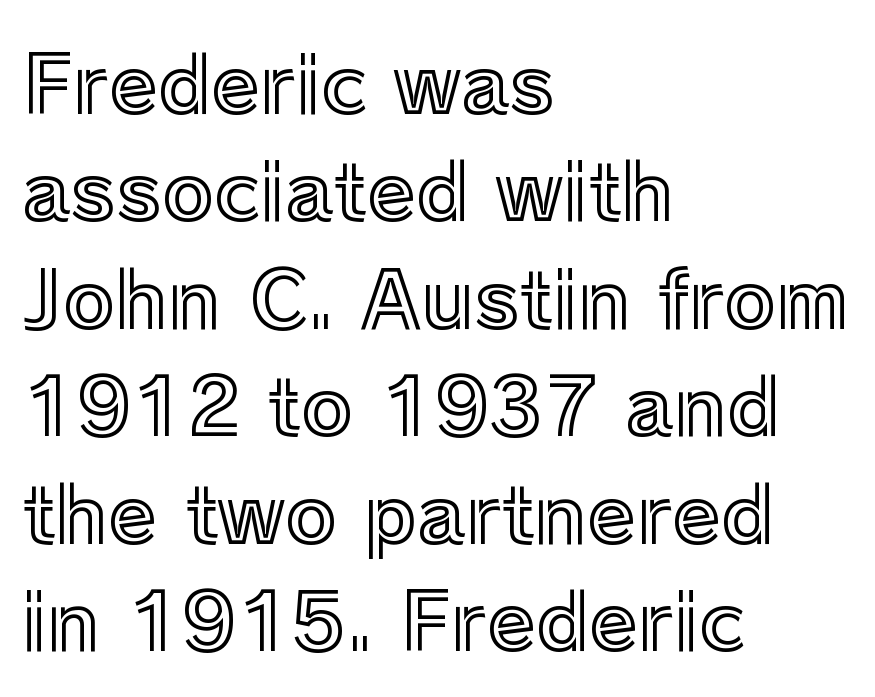
The image shows 79 px text type, upright; set left-aligned, normal line spacing (1.36x), normal letter spacing, not underlined; a medium x-height.
